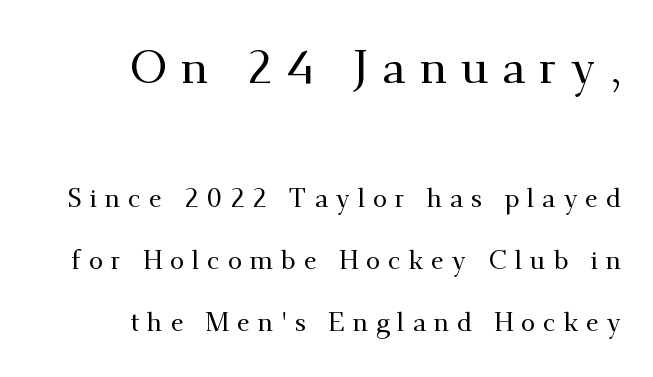
The letters advance in unequal steps, a hallmark of proportional type. Leftover space on each line is placed entirely before the opening word. This is serif lettering, the kind often seen in printed books. Bigger letters appear in the top chunk; the bottom chunk is reduced. The block of text is sparse from top to bottom, with ample space between rows. Descenders hang freely into open space.
